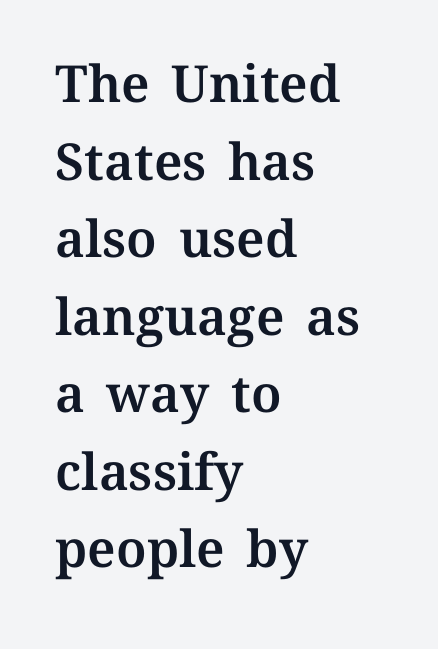
{"italic": "no", "width": "normal", "stroke_contrast": "medium", "x_height": "medium", "monospaced": "no", "underline": "no", "align": "left", "line_spacing": "normal", "line_spacing_ratio": 1.52, "letter_spacing": "normal", "letter_spacing_em": 0.0, "glyph_px": 51}
